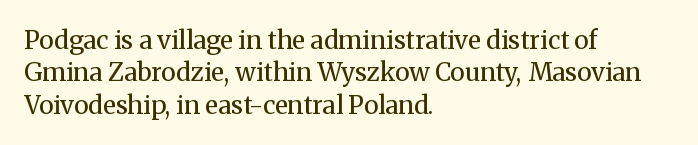
The words here are not underlined. Whoever set this chose a conventional vertical rhythm. Honestly, the letter spacing is just normal — you wouldn't notice it. Tall strokes in this sample are plumb rather than angled. Compared with a centered layout, this one pins lines to the left instead. The weight tops out at a normal text grade.
